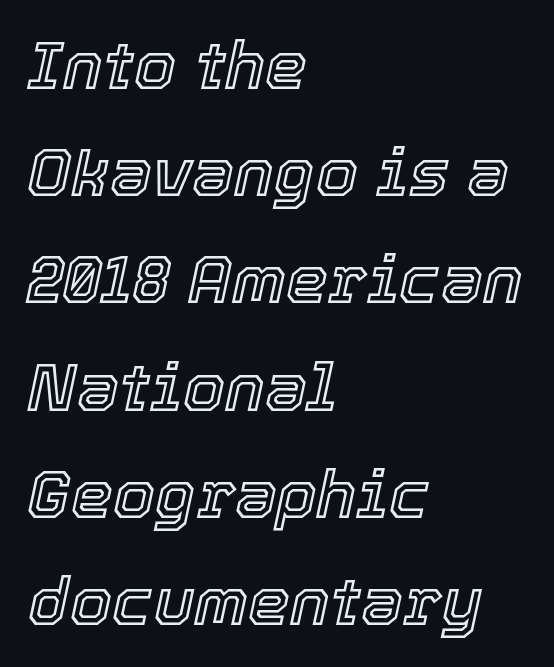
Q: Is the text italic (slanted)? A: Yes, it leans right by about 12 degrees.
Q: Is the text underlined? A: No.
Q: How is the paragraph aligned? A: Left-aligned.
Q: Is the spacing between letters normal or unusually wide? A: Normal.
Q: Is the spacing between lines tight, normal or loose? A: Normal.
Q: Width (condensed, normal, or wide)? A: Normal.
Q: x-height? A: Medium.
Q: Monospaced? A: No.
